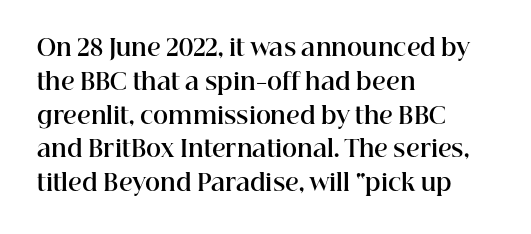
The image shows 23 px bold type, upright; set left-aligned, normal line spacing (1.47x), normal letter spacing, not underlined.
